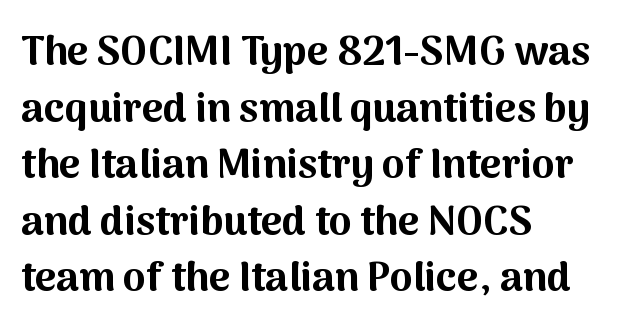
The image shows 41 px bold sans-serif type, upright; set left-aligned, normal line spacing (1.38x), normal letter spacing, not underlined; medium stroke contrast and a medium x-height.
